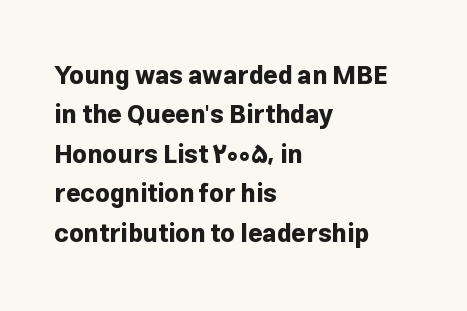
{"italic": "no", "bold": "yes", "underline": "no", "align": "left", "line_spacing": "normal", "line_spacing_ratio": 1.58, "letter_spacing": "normal", "letter_spacing_em": 0.0, "glyph_px": 25}
